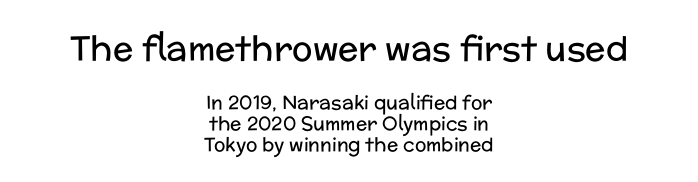
The image shows 34 px regular-weight sans-serif type, upright; set centered, tight line spacing (1.11x), normal letter spacing, not underlined; the first (top) block is 1.79x larger; low stroke contrast and a medium x-height.
